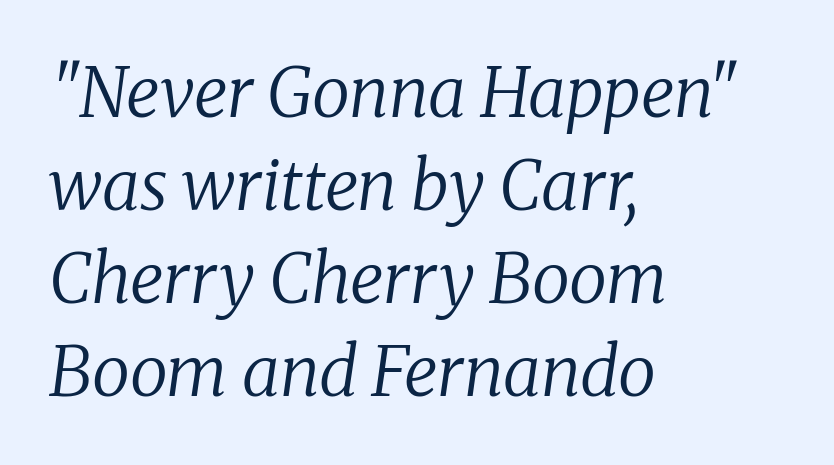
The image shows 69 px regular-weight serif type, italic (leaning right); set left-aligned, normal line spacing (1.35x), normal letter spacing, not underlined; low stroke contrast and a medium x-height.
